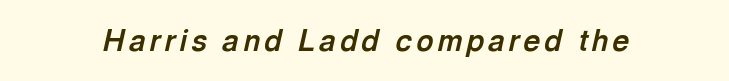
Q: Is the text bold? A: Yes.
Q: Is the text italic (slanted)? A: Yes, it leans right by about 13 degrees.
Q: Is the text underlined? A: No.
Q: Width (condensed, normal, or wide)? A: Normal.
Q: x-height? A: Medium.
Q: Monospaced? A: No.
